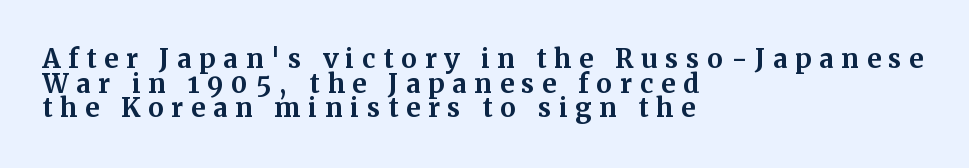
Is the block centered? No — it sits flush against the left margin. Tall strokes in this sample are plumb rather than angled. Rule under the text: the space is simply empty. In terms of leading, this rendering errs on the cramped side. The letters are bold, with thick, heavy strokes. The letters are spread apart with noticeably loose tracking.
